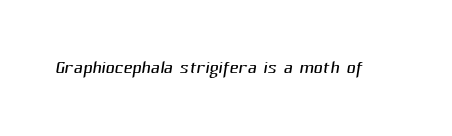
The image shows 25 px text type; set normal letter spacing, not underlined.
